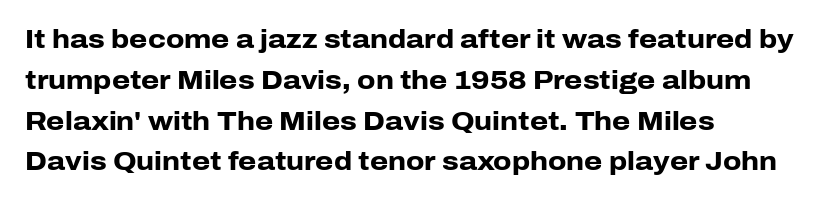
The image shows 26 px bold type, upright; set left-aligned, normal line spacing (1.57x), normal letter spacing, not underlined.
